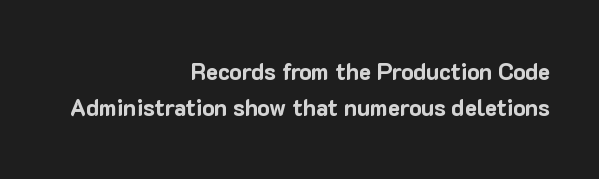
The image shows 23 px bold type, upright; set right-aligned, normal line spacing (1.55x), normal letter spacing, not underlined.
